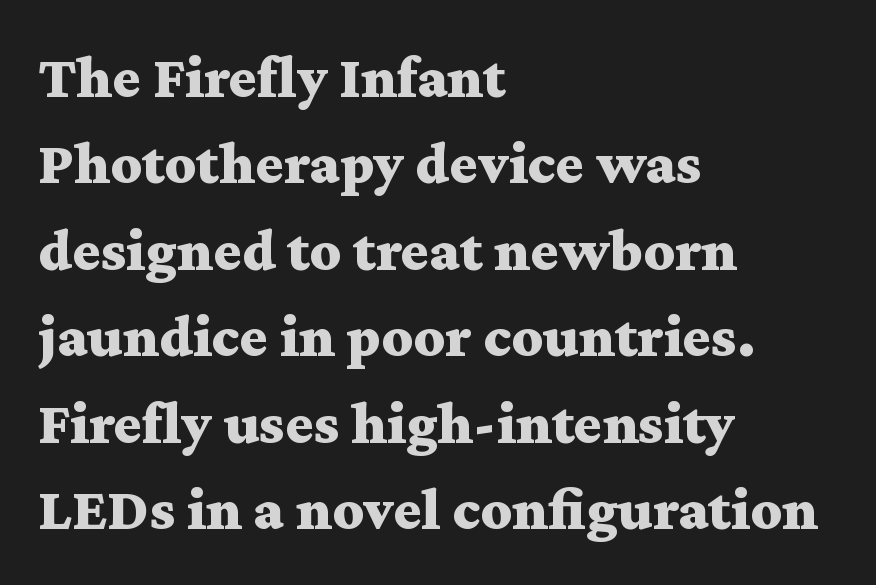
{"serif": "yes", "italic": "no", "bold": "yes", "weight": "bold", "width": "wide", "stroke_contrast": "medium", "x_height": "medium", "monospaced": "no", "underline": "no", "align": "left", "line_spacing": "normal", "line_spacing_ratio": 1.44, "letter_spacing": "normal", "letter_spacing_em": 0.0, "glyph_px": 60}
